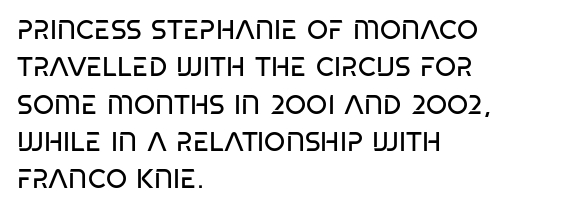
The image shows 27 px text type, upright; set left-aligned, normal line spacing (1.38x), normal letter spacing, not underlined.
